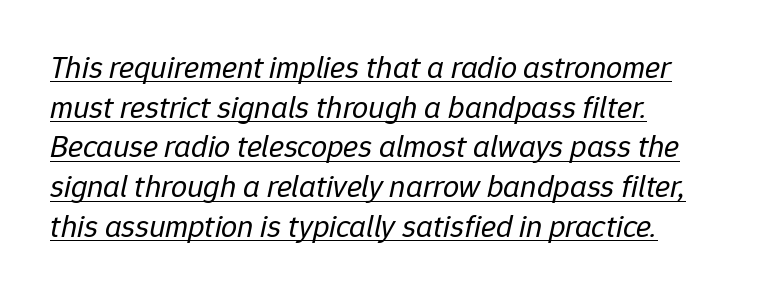
Here the designer chose a conventional face with non-uniform glyph widths. Students, observe the line beneath the letters — that is underlining. No extra tracking has been applied to these lines. A light-to-regular cut is what we see here. The rendering applies a slant to the glyphs.
